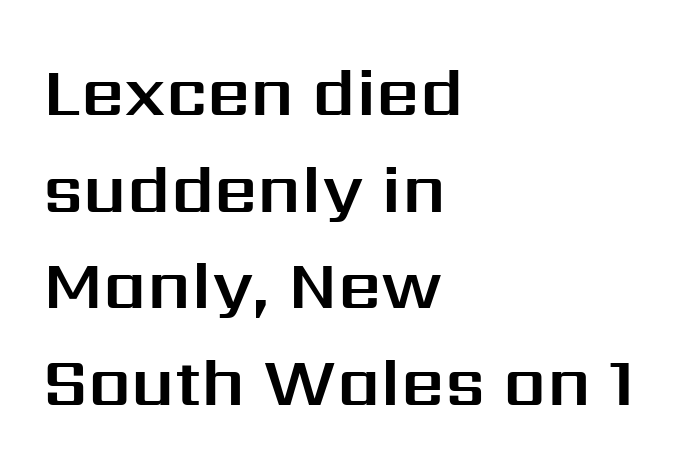
{"serif": "no", "italic": "no", "width": "normal", "stroke_contrast": "medium", "x_height": "medium", "monospaced": "no", "underline": "no", "align": "left", "line_spacing": "normal", "line_spacing_ratio": 1.42, "letter_spacing": "normal", "letter_spacing_em": 0.0, "glyph_px": 68}
